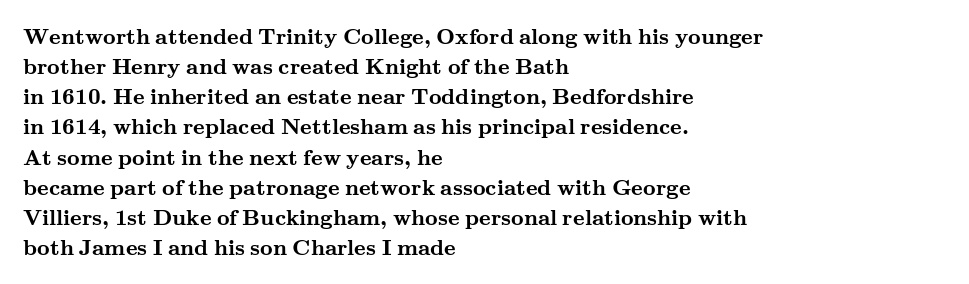
The image shows 22 px bold type, upright; set left-aligned, normal line spacing (1.37x), normal letter spacing, not underlined.
